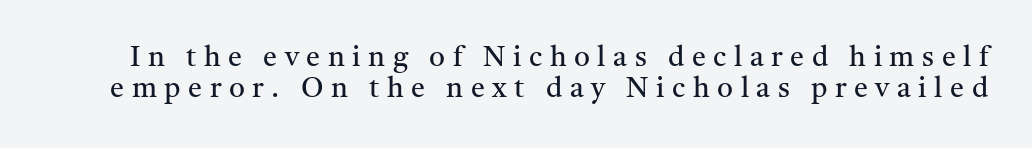
The image shows 28 px regular-weight serif type, upright; set tight line spacing (1.1x), unusually wide letter spacing (+0.27 em), not underlined; medium stroke contrast and a medium x-height.
